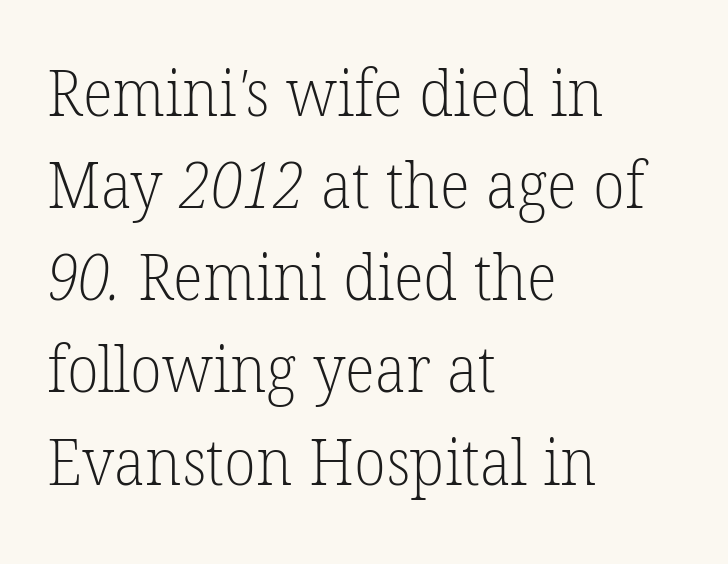
The image shows 64 px light serif type; set left-aligned, normal line spacing (1.44x), normal letter spacing, not underlined; low stroke contrast and a medium x-height.
